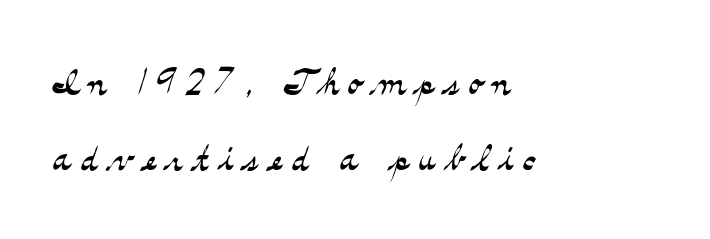
Q: Is the text bold? A: No.
Q: Is the text italic (slanted)? A: Yes.
Q: Is the typeface a serif or a sans-serif typeface? A: Serif.
Q: Is the text underlined? A: No.
Q: How is the paragraph aligned? A: Left-aligned.
Q: Is the spacing between lines tight, normal or loose? A: Normal.
Q: Width (condensed, normal, or wide)? A: Wide.
Q: Stroke contrast? A: Medium.
Q: x-height? A: Small.
Q: Monospaced? A: No.
